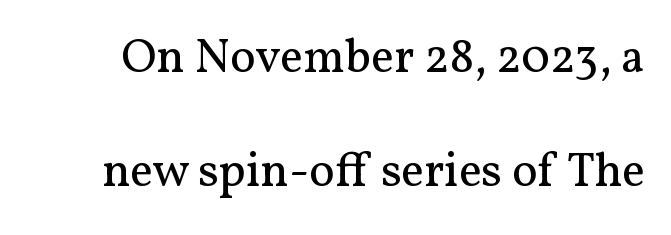
The image shows 48 px regular-weight serif type, upright; set loose line spacing (2.38x), normal letter spacing, not underlined; medium stroke contrast and a medium x-height.
